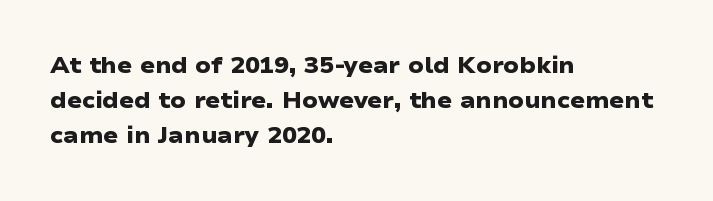
The image shows 22 px bold type; set left-aligned, normal line spacing (1.58x), normal letter spacing, not underlined.
